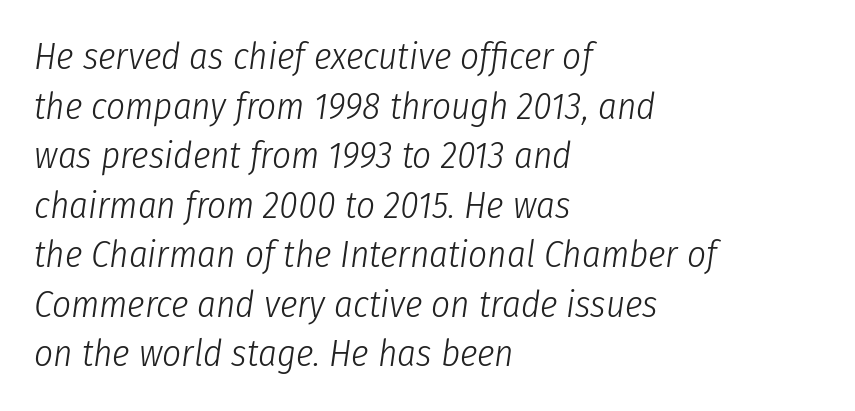
The typesetting does not lean heavy: it is not bold. The rows are spaced the way most documents space them. Caption: multi-line text, flush left, ragged right. Notice how the stems are inclined rather than vertical — that's the hallmark of italics. Observe the ordinary spacing: letters are neighbours, not strangers. This rendering features lettering with no underline.
